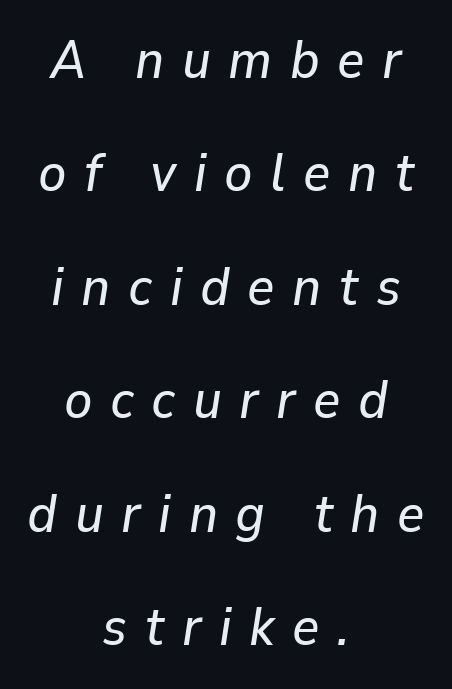
What's the leading like? Stretched, with rows far apart. The string is rendered with underlining switched off. Characters follow at a spacing far wider than the type designer built in. Line starts and ends both wander, symmetrically. You could not count columns in this text — the font is proportionally spaced. Characters are canted at an angle relative to the baseline's perpendicular.
